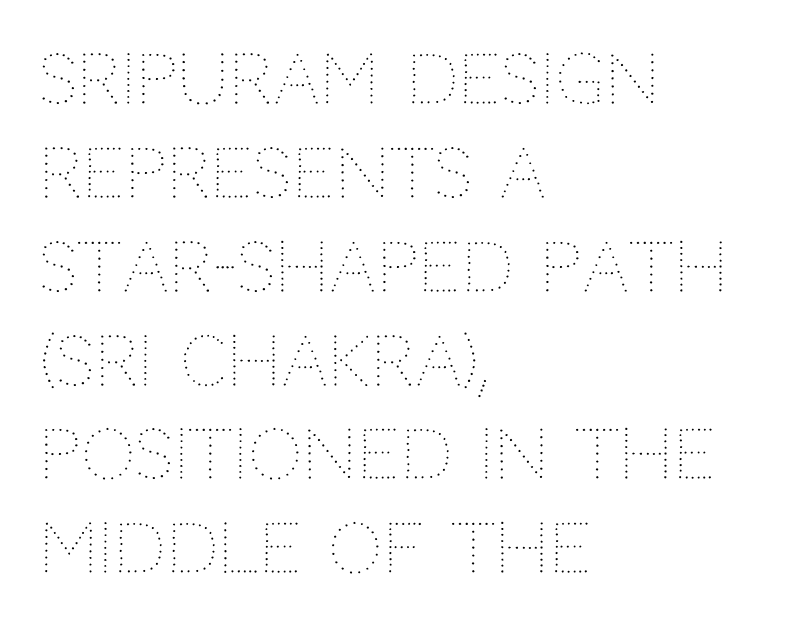
The image shows 68 px thin type, upright; set left-aligned, normal line spacing (1.38x), normal letter spacing, not underlined; medium stroke contrast and a large x-height.
